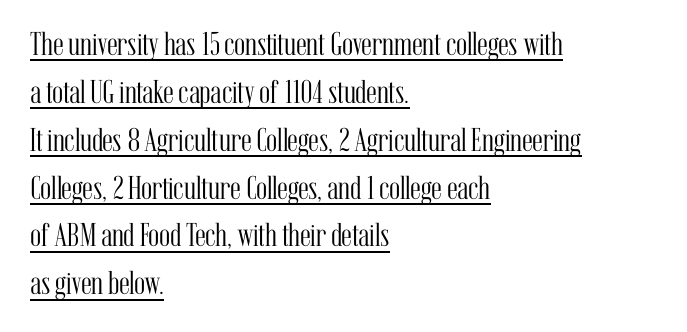
{"serif": "yes", "italic": "no", "bold": "no", "weight": "light", "width": "condensed", "stroke_contrast": "medium", "x_height": "medium", "monospaced": "no", "underline": "yes", "align": "left", "line_spacing": "normal", "line_spacing_ratio": 1.45, "letter_spacing": "normal", "letter_spacing_em": 0.0, "glyph_px": 33}
